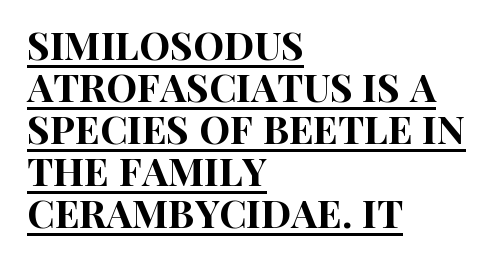
The letters stand straight up with perfectly vertical stems. Reading down the block, your eye returns to a fixed left position each line. Examine the stroke ends and you'll find no serifs. The face used here is rendered with its standard letterfit. Beneath each row of characters lies a ruled line. Varying glyph widths throughout — classic text-font behaviour.
